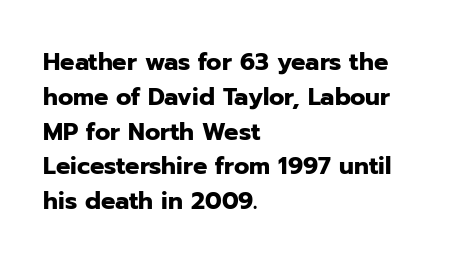
Nope, not italic — everything's standing straight. The passage shown has conventional tracking throughout. Bold? Absolutely — the strokes are thick and heavy. If you drew a ruler down the left edge, every line would touch it. The gap between lines stays unmarked. Horizontal bands of white between lines are of average thickness.
